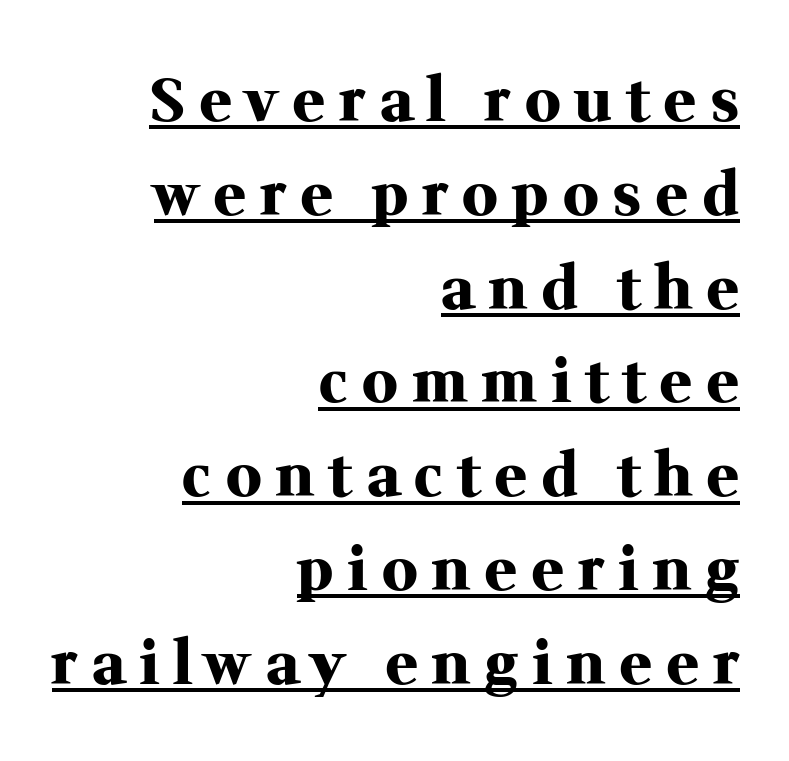
These lines sit exactly where default settings would place them. The typography opts for an upright posture over an oblique one. Each line ends at the same right margin while the left side varies. The specimen includes a rule beneath the text block's lines.
